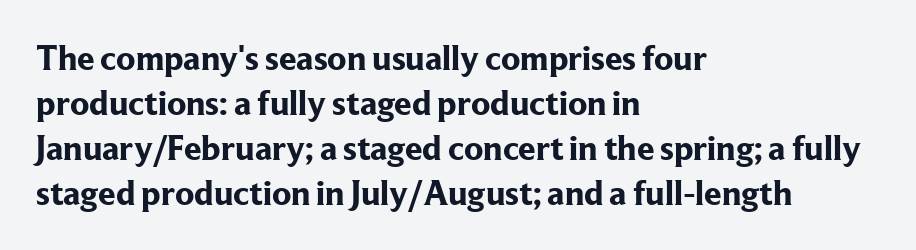
{"serif": "yes", "italic": "no", "bold": "yes", "weight": "bold", "width": "normal", "stroke_contrast": "low", "x_height": "medium", "monospaced": "no", "underline": "no", "align": "left", "line_spacing": "normal", "line_spacing_ratio": 1.29, "letter_spacing": "normal", "letter_spacing_em": 0.0, "glyph_px": 35}
